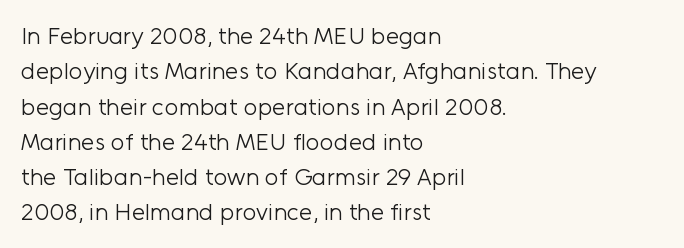
Tracking value appears to be zero — textbook default spacing. Posture: straight, roman, zero tilt. Leftover space on each line is placed entirely after the last word. This is not heavy type; no bold has been used.
